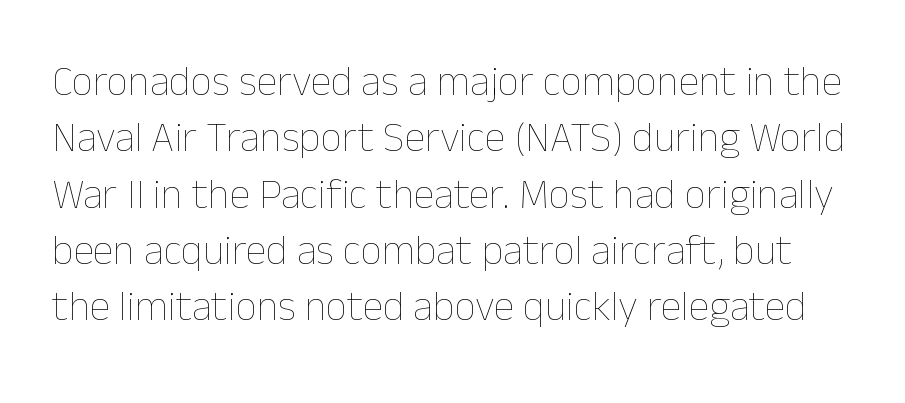
Looks like regular typesetting: each glyph gets only the width it needs. Descenders are the only things crossing below the line. Characters follow at the spacing the type designer built in. Notice how descenders clear the ascenders below comfortably — that's standard leading.
